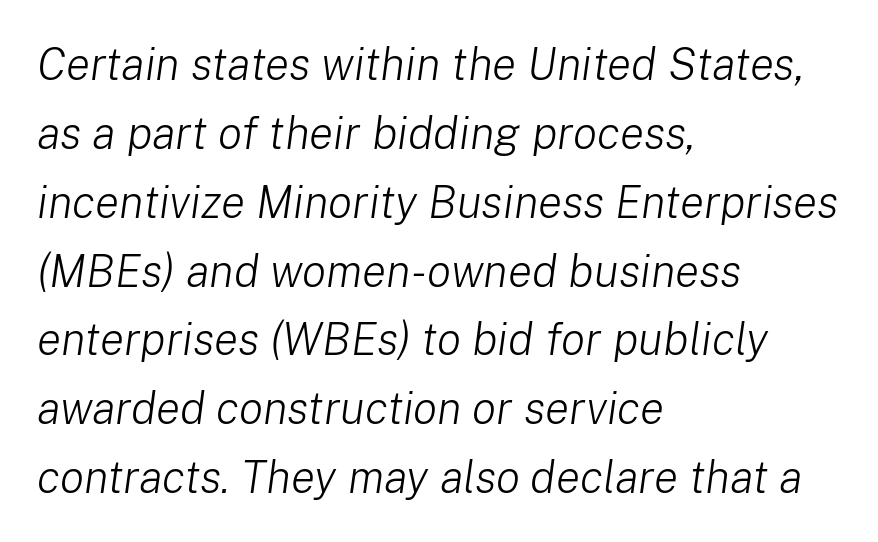
Q: Is the text bold? A: No.
Q: Is the text italic (slanted)? A: Yes, it leans right by about 8 degrees.
Q: Is the text underlined? A: No.
Q: How is the paragraph aligned? A: Left-aligned.
Q: Is the spacing between letters normal or unusually wide? A: Normal.
Q: Is the spacing between lines tight, normal or loose? A: Normal.
Q: Width (condensed, normal, or wide)? A: Normal.
Q: Stroke contrast? A: Low.
Q: x-height? A: Medium.
Q: Monospaced? A: No.
